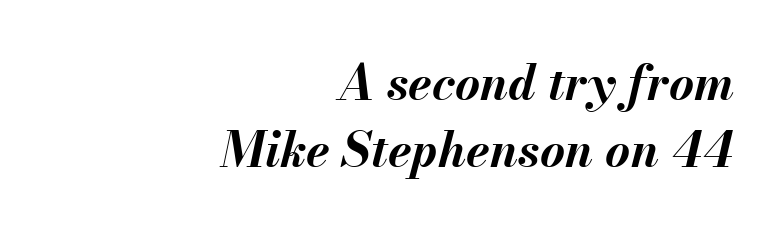
{"italic": "yes", "lean": "right", "slant_degrees": 13, "bold": "yes", "weight": "bold", "width": "normal", "stroke_contrast": "medium", "x_height": "small", "monospaced": "no", "underline": "no", "align": "right", "line_spacing": "normal", "line_spacing_ratio": 1.4, "letter_spacing": "normal", "letter_spacing_em": 0.0, "glyph_px": 48}
